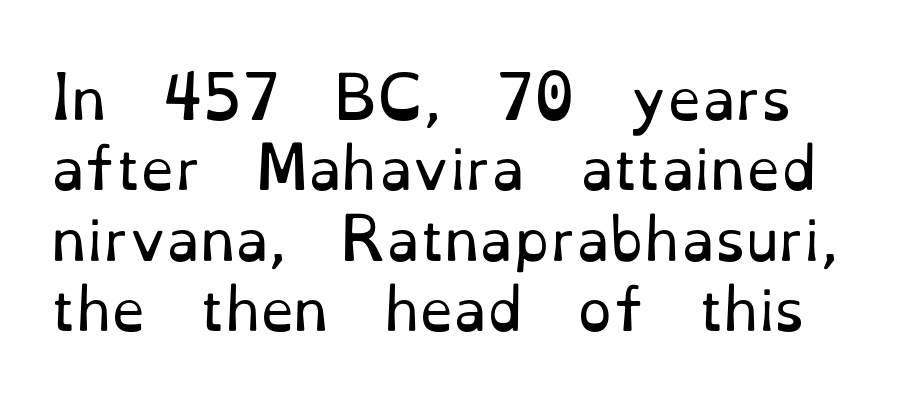
Character widths vary here, with narrow letters taking less room than wide ones. Is the letter spacing exaggerated? No — it looks like the ordinary default. Check under the words: just untouched page. Is this a heavy cut? Hardly; it is regular or lighter.
